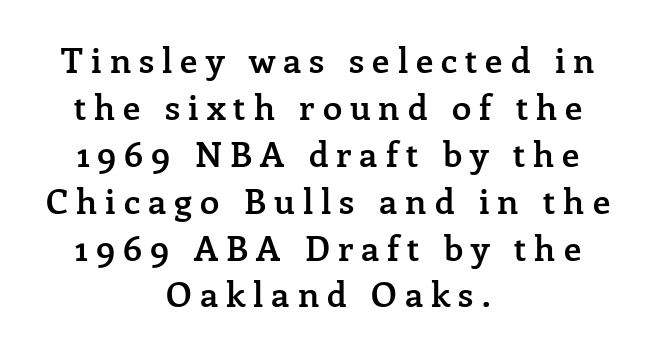
The image shows 35 px semibold serif type, upright; set centered, normal line spacing (1.34x), unusually wide letter spacing (+0.23 em), not underlined; low stroke contrast and a medium x-height.
